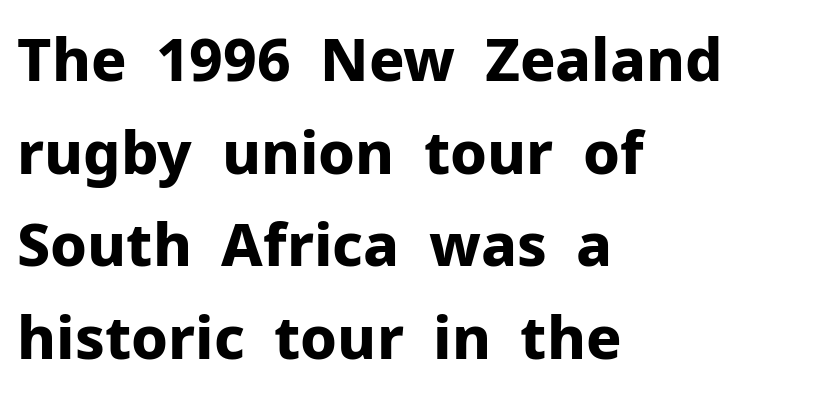
Q: Is the text bold? A: Yes.
Q: Is the text italic (slanted)? A: No, it is upright.
Q: Is the typeface a serif or a sans-serif typeface? A: Sans-serif.
Q: Is the text underlined? A: No.
Q: How is the paragraph aligned? A: Left-aligned.
Q: Is the spacing between letters normal or unusually wide? A: Normal.
Q: Is the spacing between lines tight, normal or loose? A: Normal.
Q: Width (condensed, normal, or wide)? A: Normal.
Q: Stroke contrast? A: Low.
Q: x-height? A: Medium.
Q: Monospaced? A: No.
